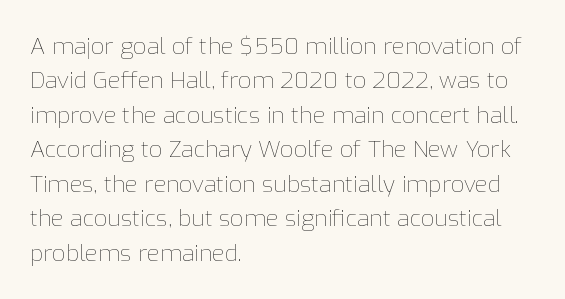
The image shows 23 px text type, upright; set left-aligned, normal line spacing (1.5x), normal letter spacing, not underlined.
